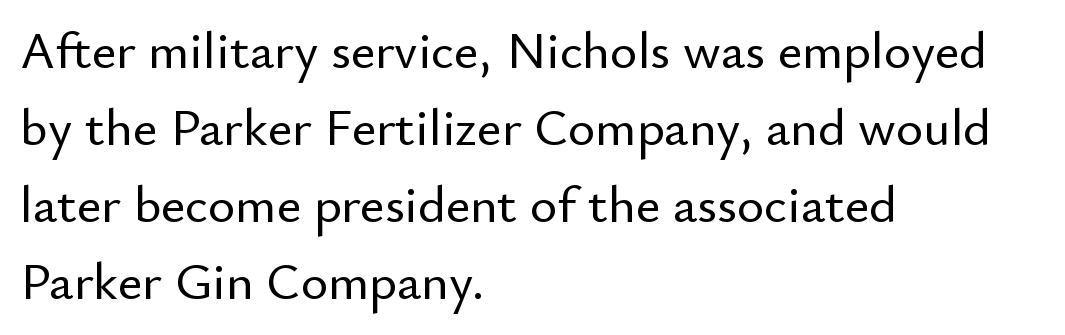
I'd call this a sans setting — the letters go barefoot. One glance says typical: line gaps are just what's usual. The gap between lines stays unmarked. You could call the tracking neutral — neither tight nor loose.
